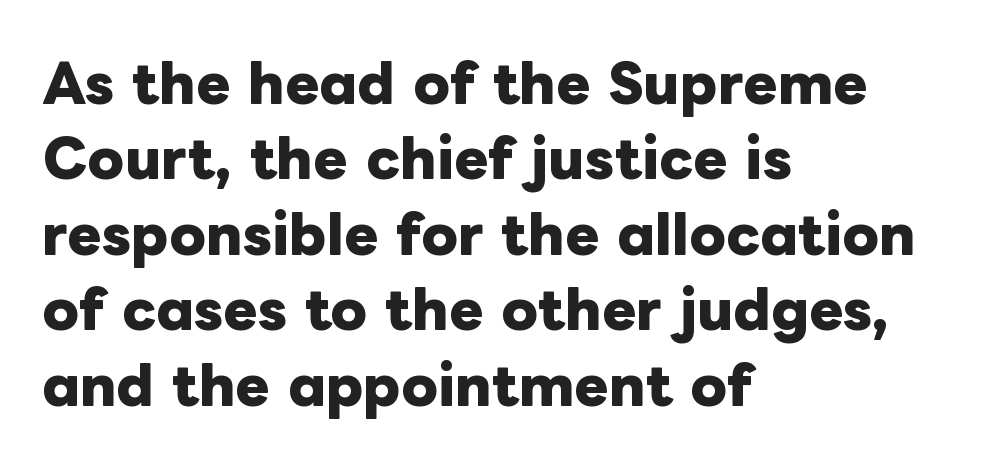
As a designer I'd log this as weight 700, bold. Alignment: flush left. Upright lettering throughout. Think of a printed novel: that variable character pitch is what you see here.
